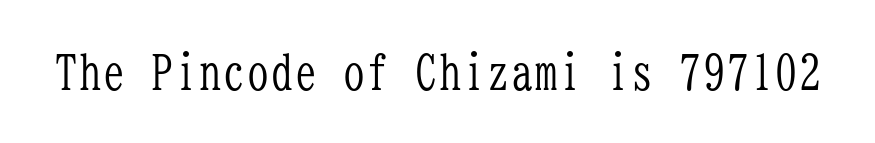
Q: Is the text bold? A: No.
Q: Is the text italic (slanted)? A: No, it is upright.
Q: Is the typeface a serif or a sans-serif typeface? A: Serif.
Q: Is the text underlined? A: No.
Q: Is the spacing between letters normal or unusually wide? A: Normal.
Q: Width (condensed, normal, or wide)? A: Condensed.
Q: Stroke contrast? A: Low.
Q: x-height? A: Medium.
Q: Monospaced? A: Yes.
